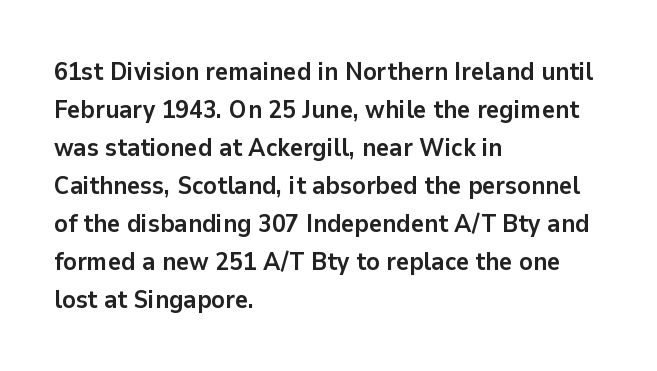
{"italic": "no", "bold": "yes", "underline": "no", "align": "left", "line_spacing": "normal", "line_spacing_ratio": 1.52, "letter_spacing": "normal", "letter_spacing_em": 0.0, "glyph_px": 25}
